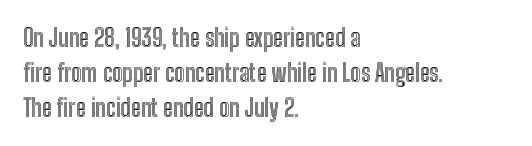
Q: Is the text italic (slanted)? A: No, it is upright.
Q: Is the text underlined? A: No.
Q: How is the paragraph aligned? A: Left-aligned.
Q: Is the spacing between letters normal or unusually wide? A: Normal.
Q: Is the spacing between lines tight, normal or loose? A: Normal.
